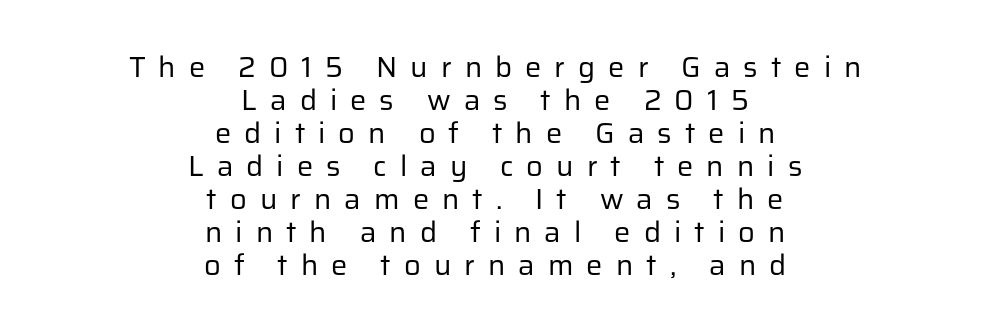
Line starts and ends both wander, symmetrically. To sum up the face: it is a sans, with no serifs. Check under the words: just untouched page. The tracking reads as deliberately expanded to a designer's eye. Quick note: not italic, upright. The letterforms sit at book weight or below.
